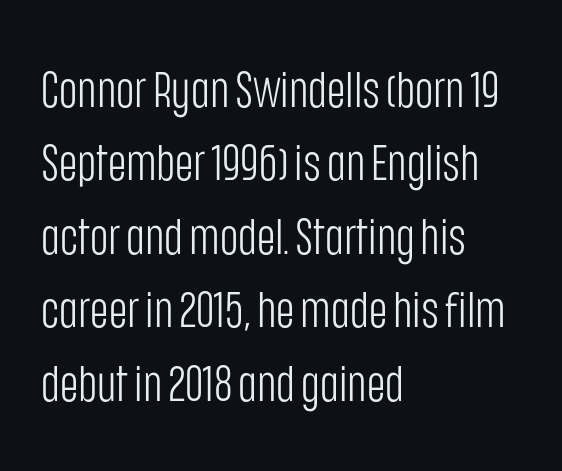
The image shows 50 px light, condensed sans-serif type, upright; set left-aligned, normal line spacing (1.47x), normal letter spacing, not underlined; low stroke contrast and a large x-height.
